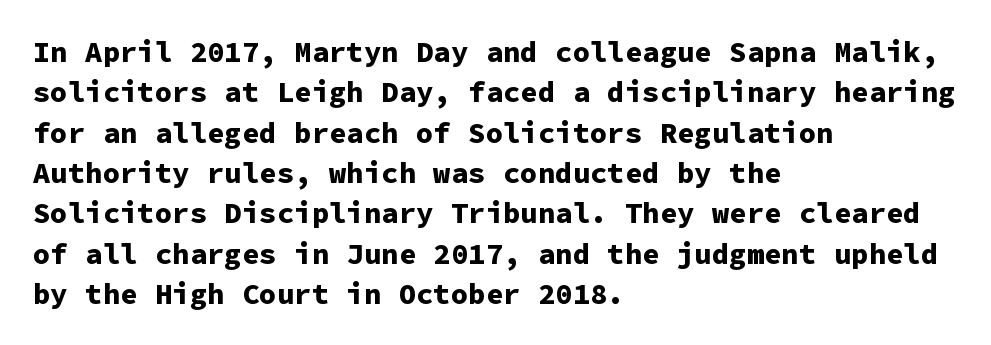
Bold? Absolutely — the strokes are thick and heavy. The lines sit at an ordinary, default distance from one another. The font family rendered here belongs to the sans-serif group. The type sits square on the baseline with zero lean. A typesetter would call this monospace, since all characters share one set width. Plain, unruled lines of type.
